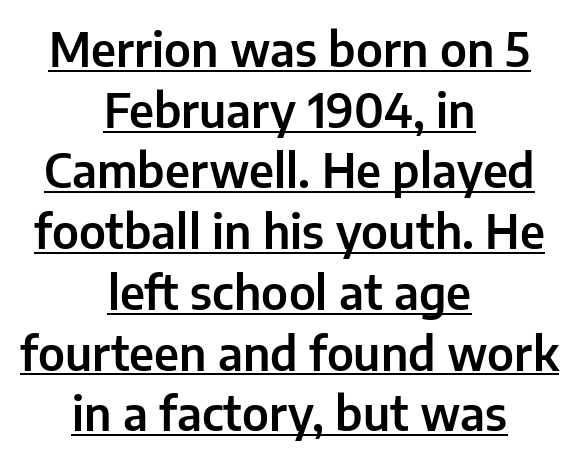
The face used here appears with an underline applied. The specimen reads as upright at a glance. To sum up the face: it is a sans, with no serifs. A typesetter would call this proportional, since set widths differ per character. Does extra space separate the letters? No, they use regular spacing. This rendering uses center alignment, leaving both contours irregular but symmetric.
